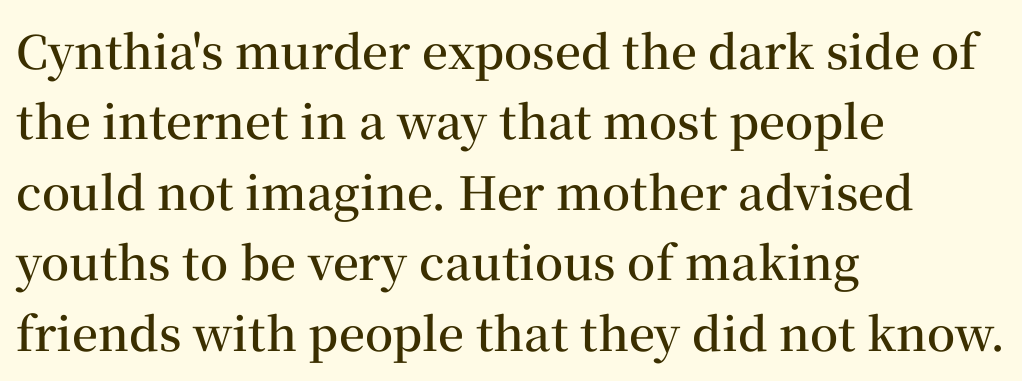
As a designer I'd log this as weight 600, semibold. Does the leading feel generous? No, just average. Line beginnings align vertically; line endings do not. Character widths vary here, with narrow letters taking less room than wide ones.
